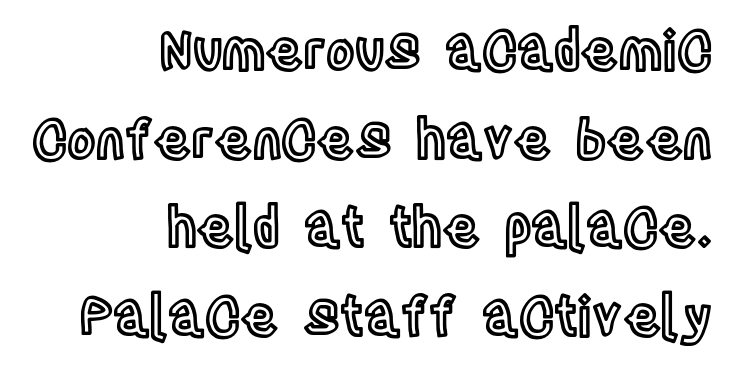
The specimen reads as upright at a glance. Every row of glyphs terminates at an identical x-position on the right. The line texture is even and compact thanks to regular tracking. This sample has the flowing, uneven cadence of proportional lettering.
